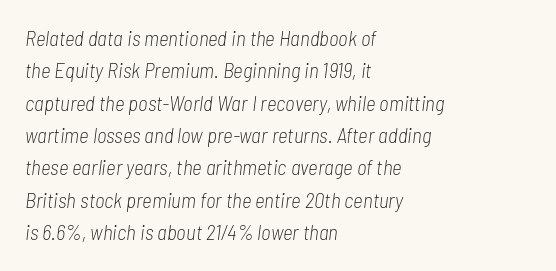
{"italic": "yes", "lean": "right", "slant_degrees": 7, "bold": "no", "underline": "no", "align": "left", "line_spacing": "normal", "line_spacing_ratio": 1.54, "letter_spacing": "normal", "letter_spacing_em": 0.0, "glyph_px": 21}
